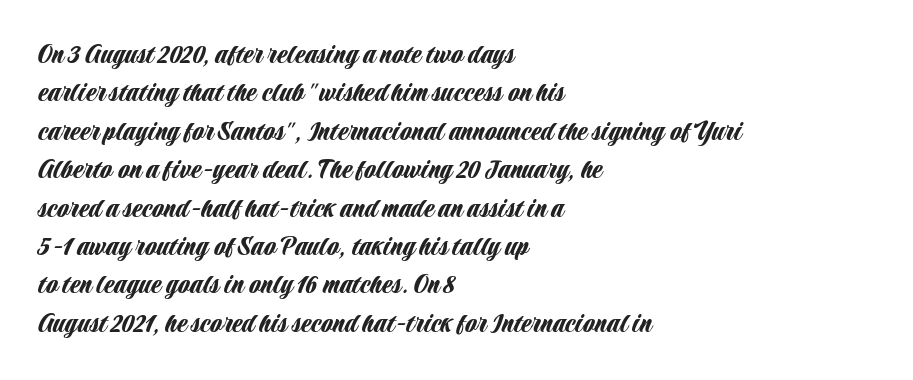
The image shows 30 px condensed sans-serif type; set left-aligned, normal line spacing (1.28x), normal letter spacing, not underlined; low stroke contrast and a large x-height.
